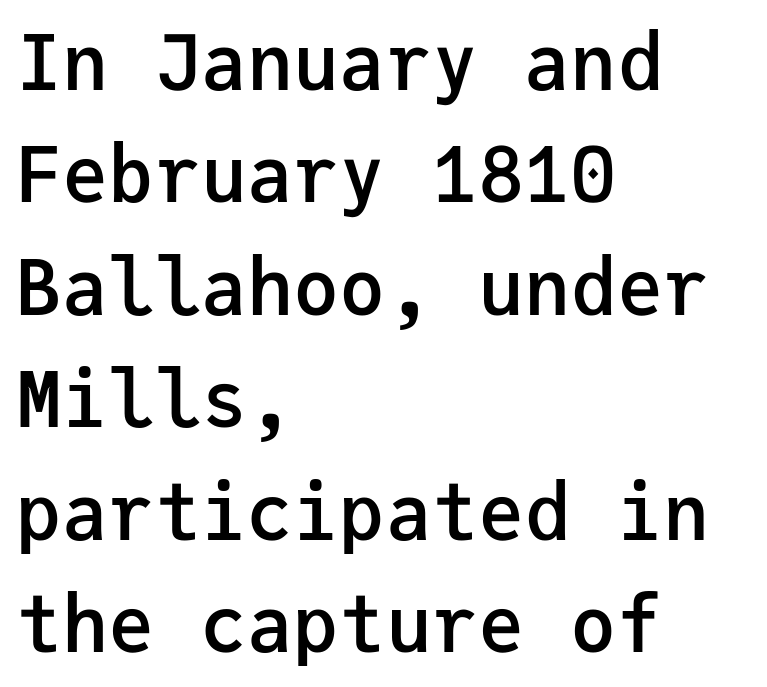
A somewhat darkened texture: the type is semibold rather than bold. This sample uses a sans-serif face. Does the copy run flush right? No — it runs flush left. Do the characters align in a grid? Yes, the font is monospaced. Vertical strokes here are truly vertical.
